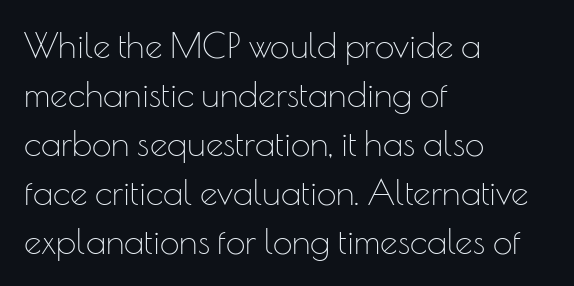
The image shows 35 px thin sans-serif type, upright; set left-aligned, normal line spacing (1.4x), normal letter spacing, not underlined; low stroke contrast and a small x-height.
